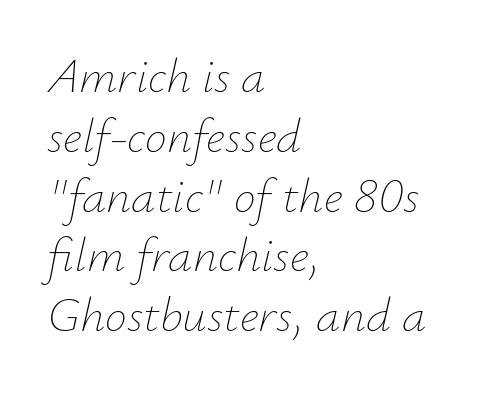
Do the characters align in a grid? No, the font is proportional. The strokes carry an ordinary text weight at most. The zone under the glyphs is completely vacant. The rag falls on the right side of this text block.
